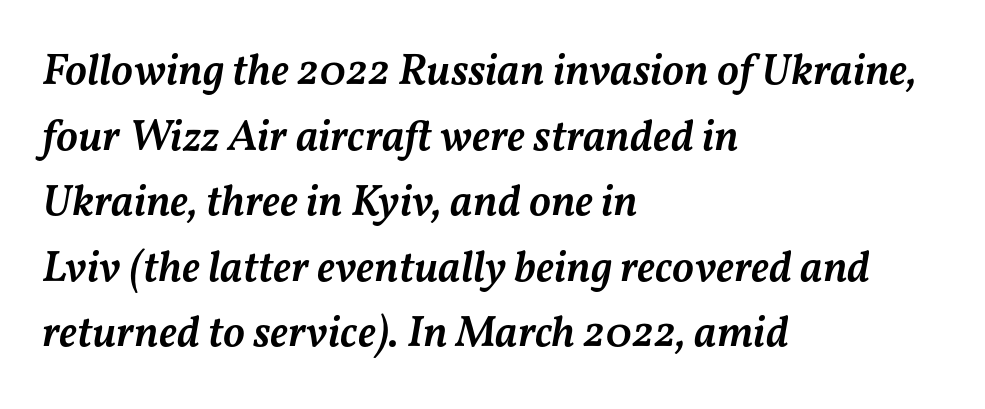
The baseline area is clear. Whoever set this chose a conventional vertical rhythm. The rendering anchors every line to the left-hand side. The face used here is rendered with its standard letterfit. This sample has the flowing, uneven cadence of proportional lettering. Heft: intermediate — a semibold.
